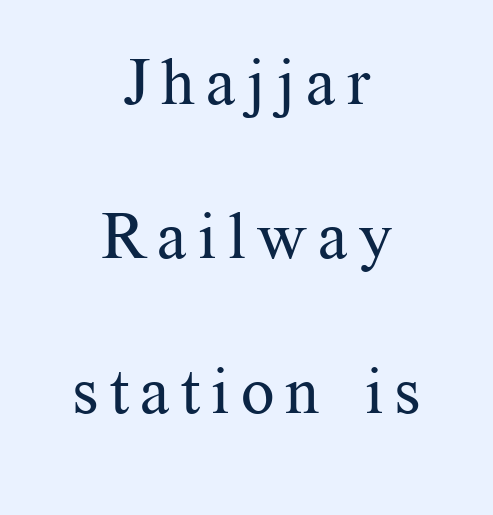
Stem width sits at or under what a default text font uses. Quick note: not italic, upright. The designer dialed line spacing up above the default. The glyphs are unaccompanied by any horizontal stroke below them. Horizontally, the lines are justified to the midpoint only.
